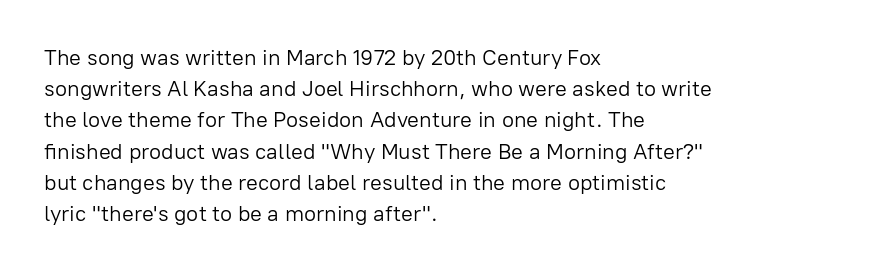
The image shows 22 px text type, upright; set left-aligned, normal line spacing (1.42x), normal letter spacing, not underlined.
